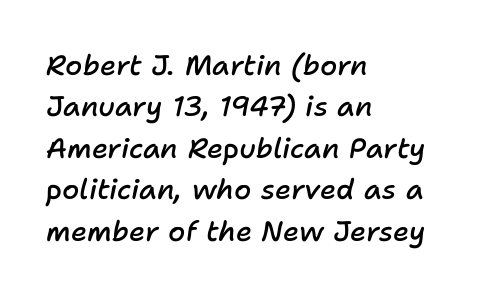
{"italic": "yes", "lean": "right", "slant_degrees": 11, "bold": "semi", "weight": "semibold", "width": "normal", "stroke_contrast": "low", "x_height": "medium", "monospaced": "no", "underline": "no", "align": "left", "line_spacing": "normal", "line_spacing_ratio": 1.48, "letter_spacing": "normal", "letter_spacing_em": 0.0, "glyph_px": 28}
